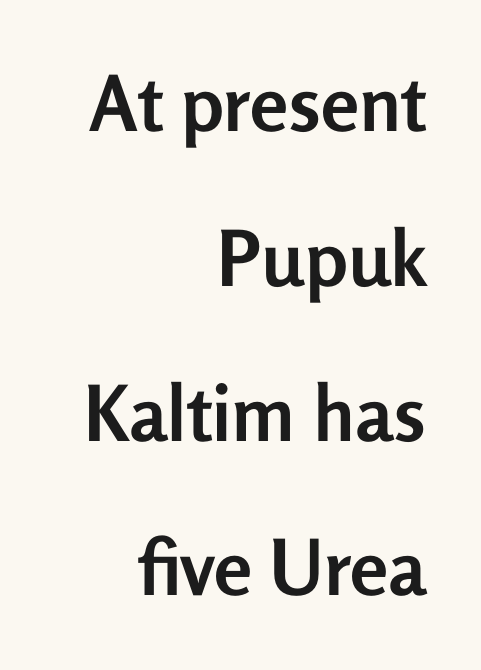
The image shows 77 px semibold sans-serif type, upright; set right-aligned, loose line spacing (2.01x), normal letter spacing, not underlined; low stroke contrast and a medium x-height.
